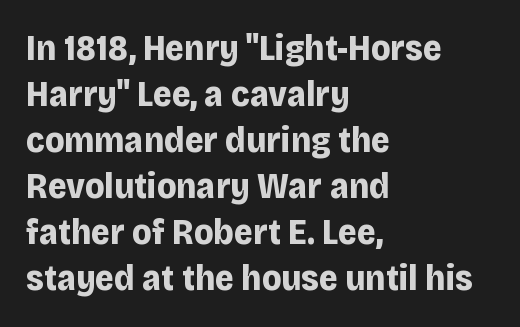
The image shows 36 px bold sans-serif type, upright; set left-aligned, normal line spacing (1.28x), normal letter spacing, not underlined; low stroke contrast and a large x-height.
